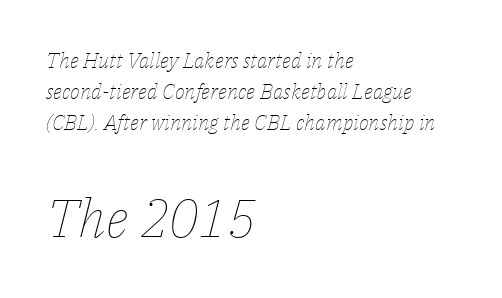
{"italic": "yes", "lean": "right", "slant_degrees": 14, "bold": "no", "weight": "thin", "width": "normal", "stroke_contrast": "low", "x_height": "medium", "monospaced": "no", "underline": "no", "align": "left", "line_spacing": "normal", "line_spacing_ratio": 1.48, "letter_spacing": "normal", "letter_spacing_em": 0.0, "larger_block": "second", "size_ratio": 2.52, "glyph_px": 53}
